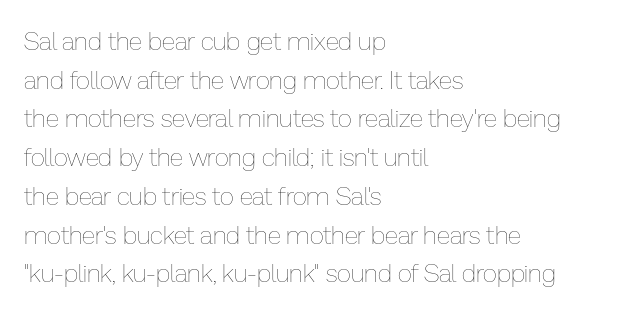
Notice how descenders clear the ascenders below comfortably — that's standard leading. Posture: vertical. Letter spacing: default. This rendering uses left alignment, leaving the right contour irregular.
